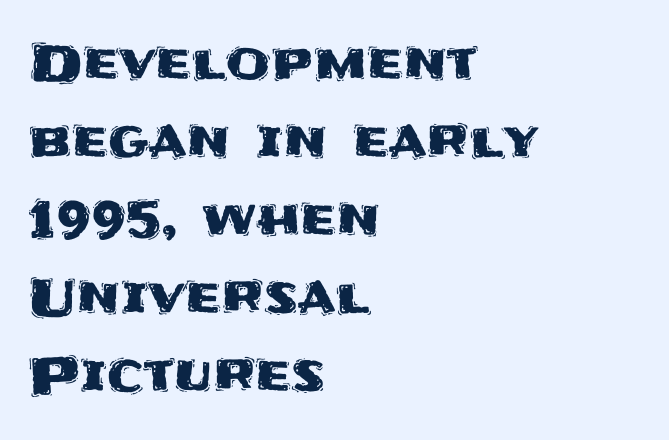
No feet cap the strokes, marking this as sans-serif type. Observe the ordinary spacing: letters are neighbours, not strangers. This sample keeps an unexceptional amount of space between lines. A typesetter would call this proportional, since set widths differ per character.
